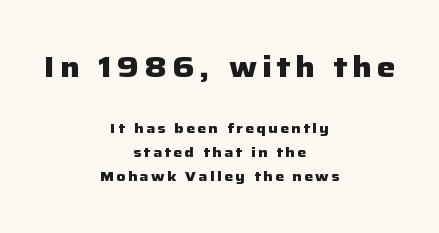
The image shows 29 px heavy sans-serif type, upright; set centered, line spacing 1.72x, not underlined; the first (top) block is 2.07x larger; low stroke contrast and a medium x-height.
